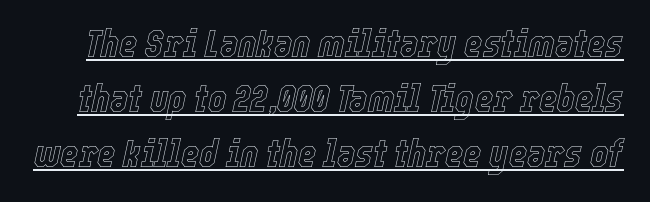
The image shows 39 px condensed type, italic (leaning right); set normal line spacing (1.41x), normal letter spacing, underlined; a medium x-height.
